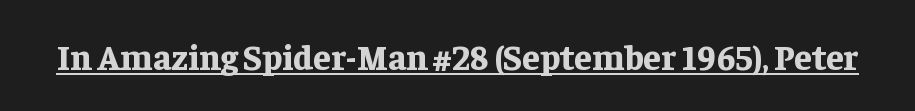
The passage shown is typed in a proportional face where columns would drift. Each glyph is drawn with heavy, bold strokes. This is roman type, the default non-slanted kind. Unlike a clean sans, this face finishes its strokes with serifs.
